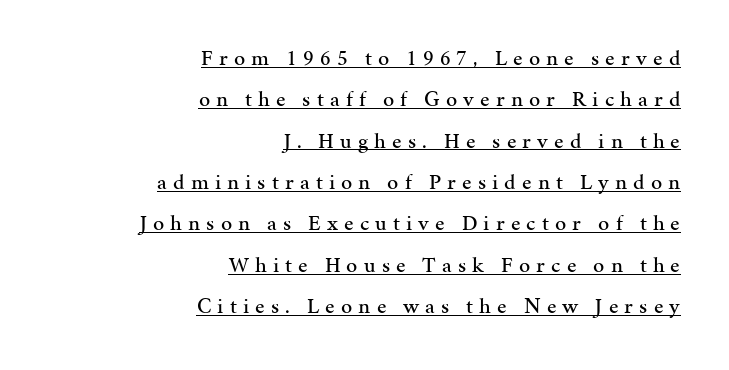
Q: Is the text italic (slanted)? A: No, it is upright.
Q: Is the text underlined? A: Yes.
Q: How is the paragraph aligned? A: Right-aligned.
Q: Is the spacing between letters normal or unusually wide? A: Unusually wide.
